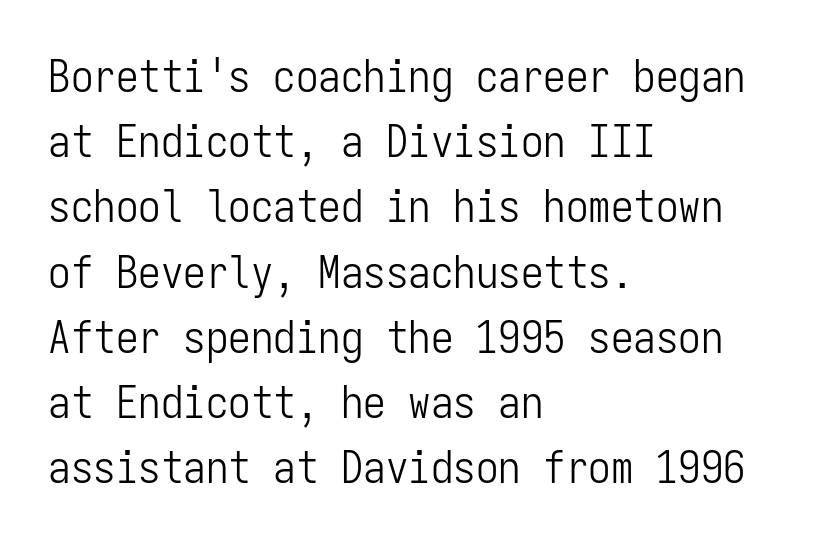
The image shows 45 px light, condensed sans-serif type, upright, monospaced; set left-aligned, normal line spacing (1.45x), normal letter spacing, not underlined; low stroke contrast and a medium x-height.
